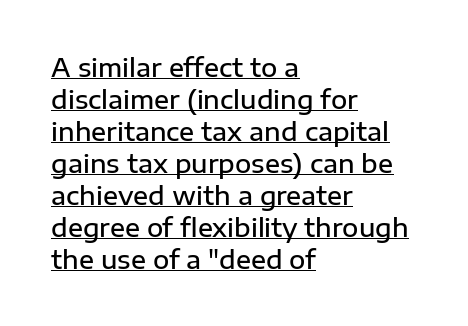
The image shows 25 px text type, upright; set left-aligned, normal line spacing (1.28x), normal letter spacing, underlined.
